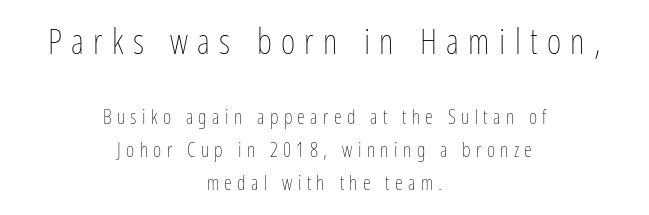
The image shows 35 px thin, condensed type, upright; set centered, normal line spacing (1.64x), unusually wide letter spacing (+0.27 em), not underlined; the first (top) block is 1.75x larger; low stroke contrast and a medium x-height.
